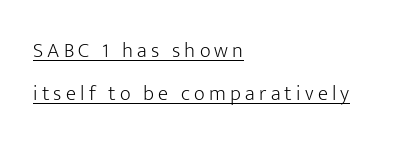
Where is the straight margin? On the left. Weight class: somewhere from thin through regular. This sample carries an underscore along the baseline area. The gaps between neighbouring characters are conspicuously large. If you measured baseline to baseline, you'd find a long distance. Ascenders rise straight up at ninety degrees.
